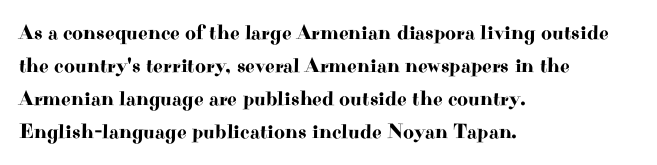
The image shows 21 px text type, upright; set left-aligned, normal line spacing (1.57x), normal letter spacing, not underlined.
